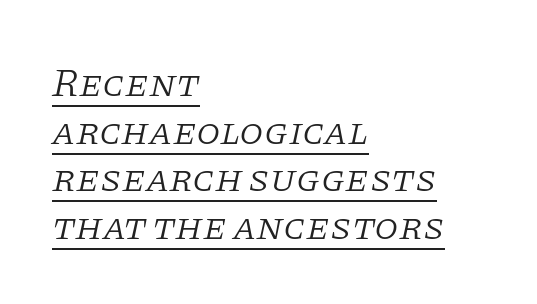
Q: Is the text bold? A: No.
Q: Is the text italic (slanted)? A: Yes, it leans right by about 11 degrees.
Q: Is the typeface a serif or a sans-serif typeface? A: Serif.
Q: Is the text underlined? A: Yes.
Q: How is the paragraph aligned? A: Left-aligned.
Q: Is the spacing between letters normal or unusually wide? A: Normal.
Q: Width (condensed, normal, or wide)? A: Normal.
Q: Stroke contrast? A: Low.
Q: x-height? A: Large.
Q: Monospaced? A: No.
